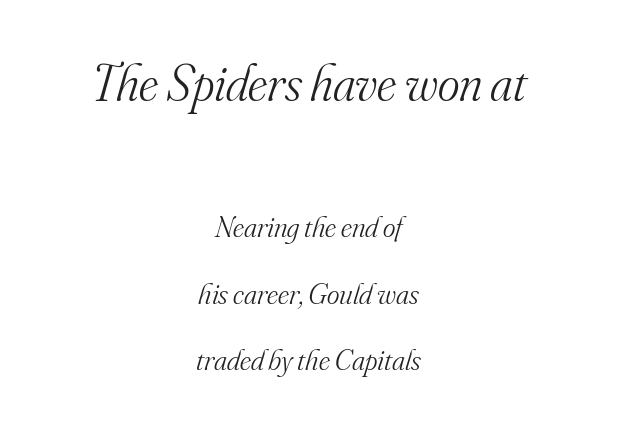
{"serif": "yes", "italic": "yes", "lean": "right", "slant_degrees": 16, "bold": "no", "weight": "light", "width": "normal", "stroke_contrast": "medium", "x_height": "small", "monospaced": "no", "underline": "no", "align": "center", "line_spacing": "loose", "line_spacing_ratio": 2.22, "letter_spacing": "normal", "letter_spacing_em": 0.0, "larger_block": "first", "size_ratio": 1.73, "glyph_px": 52}
